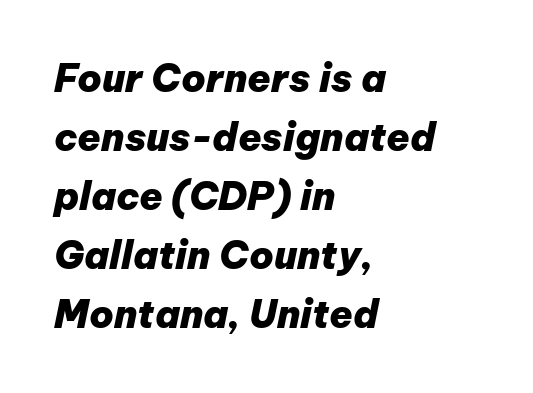
Does the lettering tilt? It does — this is italic. Here the designer chose a conventional face with non-uniform glyph widths. Words appear dense and cohesive because spacing is normal. Bare-footed words on every line.
